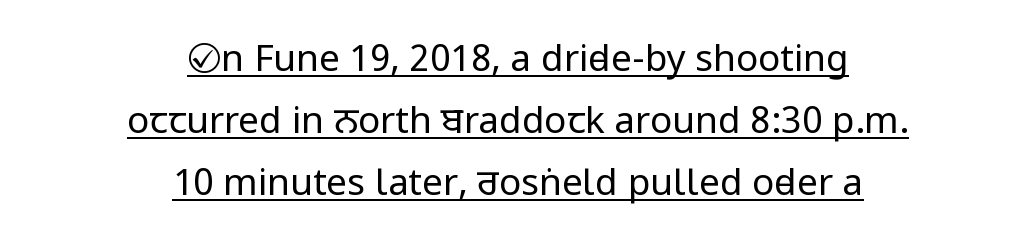
The image shows 37 px regular-weight, condensed sans-serif type, upright; set centered, normal line spacing (1.68x), normal letter spacing, underlined; low stroke contrast and a large x-height.
